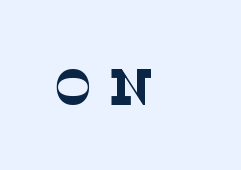
The image shows 51 px thin serif type; set unusually wide letter spacing (+0.3 em), not underlined; low stroke contrast and a large x-height.
